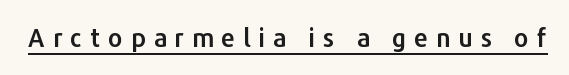
Q: Is the text italic (slanted)? A: No, it is upright.
Q: Is the text underlined? A: Yes.
Q: Is the spacing between letters normal or unusually wide? A: Unusually wide.
